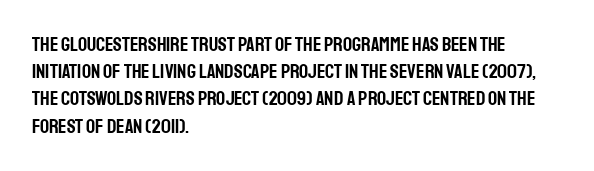
{"italic": "no", "underline": "no", "align": "left", "line_spacing": "normal", "line_spacing_ratio": 1.36, "letter_spacing": "normal", "letter_spacing_em": 0.0, "glyph_px": 20}
